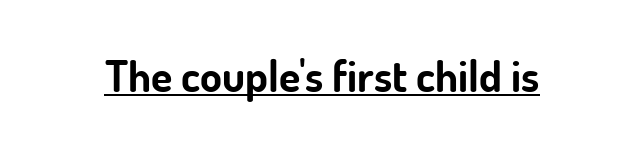
Italic: no, the glyphs are upright roman. Is there an underline? Yes — a line sits under the letters. These lines are rendered in a variable-pitch font. In terms of letterspacing, this is plain default setting. Students, this is bold: see how much ink each stroke carries. The text was rendered using a sans face with plain stroke endings.
